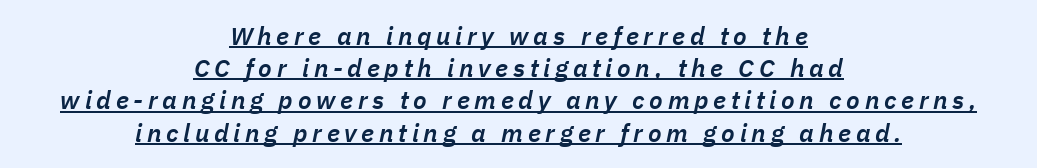
Regular leading. Both edges are ragged and mirror each other, which tells us the setting is centered. This rendering features underlined lettering. Typographic density is moderately raised because the face is semibold. Emphasis-style slanted type is in use.
